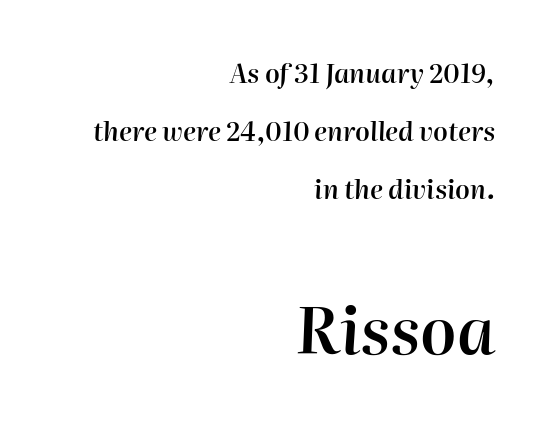
{"italic": "yes", "lean": "right", "slant_degrees": 2, "bold": "semi", "weight": "semibold", "width": "normal", "stroke_contrast": "high", "x_height": "medium", "monospaced": "no", "underline": "no", "align": "right", "line_spacing": "loose", "line_spacing_ratio": 2.24, "letter_spacing": "normal", "letter_spacing_em": 0.0, "larger_block": "second", "size_ratio": 2.46, "glyph_px": 64}
